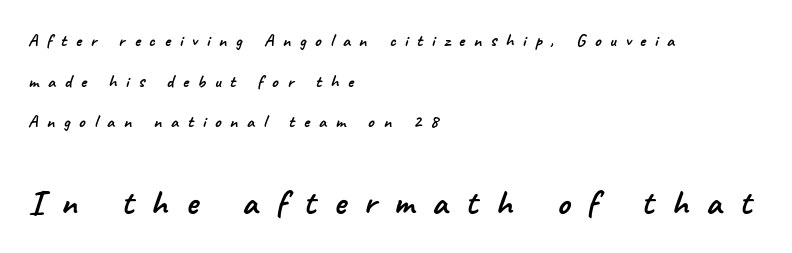
The image shows 36 px sans-serif type; set left-aligned, loose line spacing (2.26x), unusually wide letter spacing (+0.49 em), not underlined; the second (bottom) block is 2.0x larger; low stroke contrast and a small x-height.
